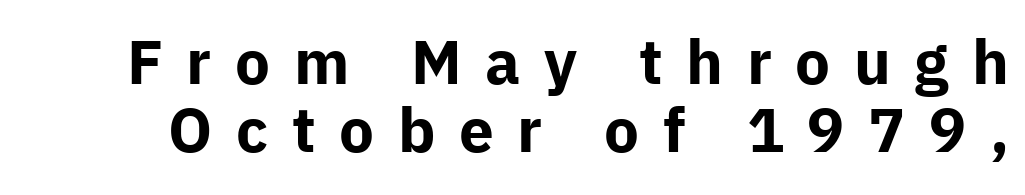
The image shows 62 px bold sans-serif type, upright; set tight line spacing (1.1x), unusually wide letter spacing (+0.38 em), not underlined; low stroke contrast and a medium x-height.
